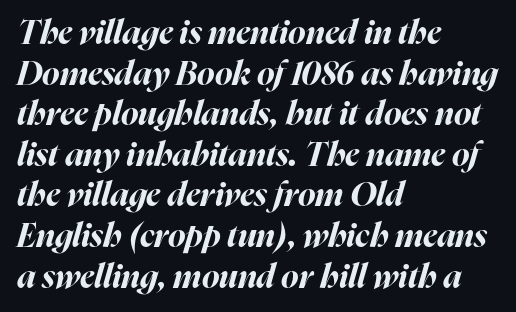
{"italic": "yes", "lean": "right", "slant_degrees": 16, "bold": "yes", "weight": "bold", "width": "normal", "stroke_contrast": "high", "x_height": "medium", "monospaced": "no", "underline": "no", "align": "left", "line_spacing_ratio": 1.23, "letter_spacing": "normal", "letter_spacing_em": 0.0, "glyph_px": 33}
